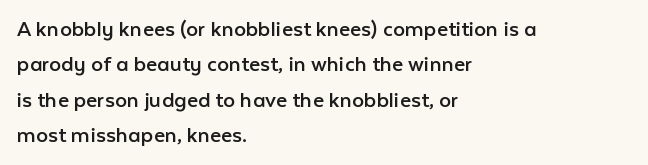
Tracking value appears to be zero — textbook default spacing. Posture: straight, roman, zero tilt. Leftover space on each line is placed entirely after the last word. This is not heavy type; no bold has been used.
